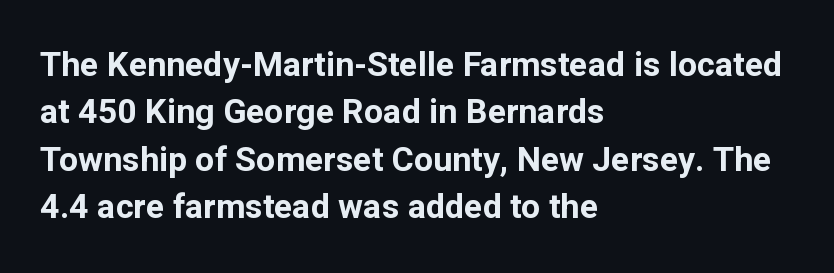
The image shows 34 px bold sans-serif type, upright; set left-aligned, normal line spacing (1.39x), normal letter spacing, not underlined; low stroke contrast and a medium x-height.
